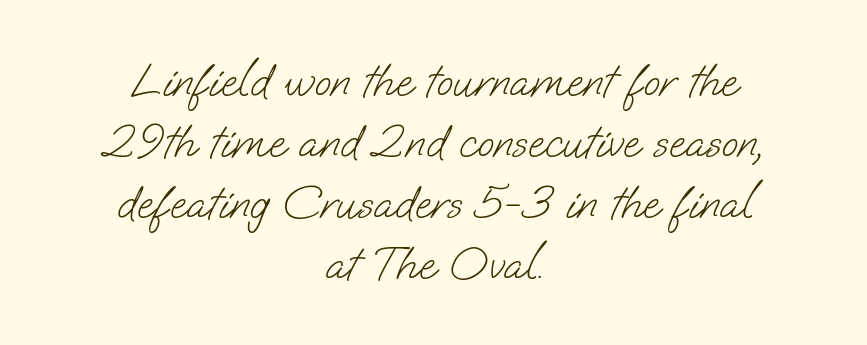
{"serif": "no", "bold": "no", "weight": "light", "width": "normal", "stroke_contrast": "low", "x_height": "small", "monospaced": "no", "underline": "no", "align": "center", "line_spacing": "normal", "line_spacing_ratio": 1.27, "letter_spacing": "normal", "letter_spacing_em": 0.0, "glyph_px": 48}
